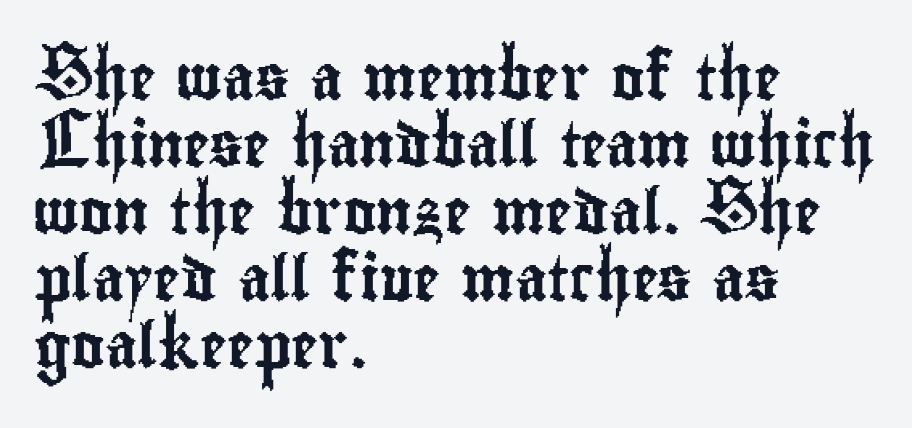
Q: Is the text italic (slanted)? A: No, it is upright.
Q: Is the typeface a serif or a sans-serif typeface? A: Sans-serif.
Q: Is the text underlined? A: No.
Q: How is the paragraph aligned? A: Left-aligned.
Q: Is the spacing between letters normal or unusually wide? A: Normal.
Q: Is the spacing between lines tight, normal or loose? A: Normal.
Q: Width (condensed, normal, or wide)? A: Condensed.
Q: Stroke contrast? A: Low.
Q: x-height? A: Small.
Q: Monospaced? A: No.
